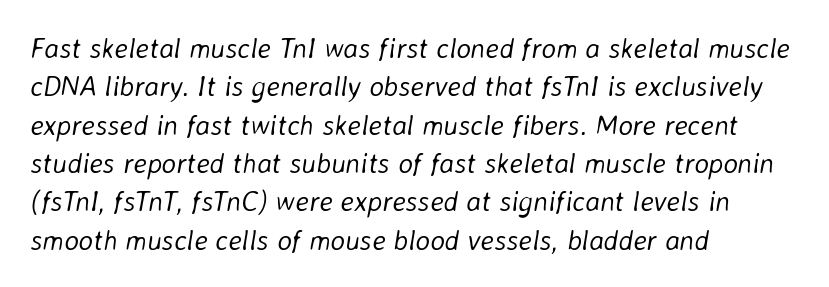
The image shows 28 px light type, italic (leaning right); set left-aligned, normal line spacing (1.37x), normal letter spacing, not underlined; low stroke contrast and a medium x-height.
